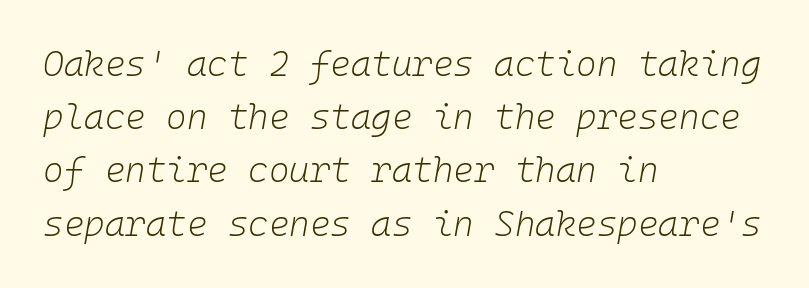
The image shows 35 px light type, italic (leaning right), monospaced; set left-aligned, normal line spacing (1.52x), normal letter spacing, not underlined; low stroke contrast and a medium x-height.
